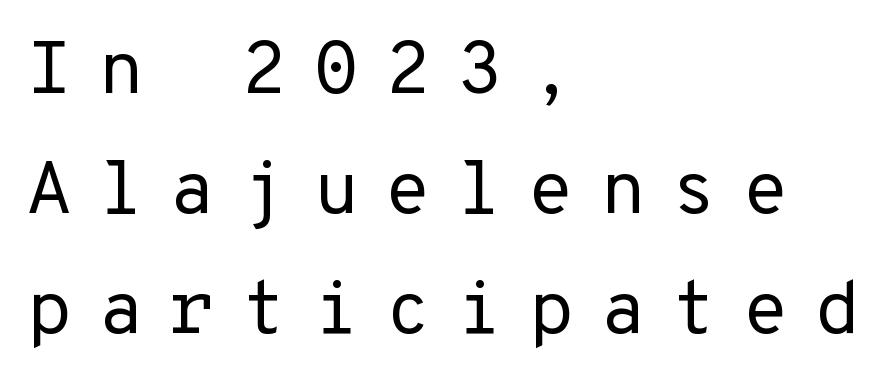
The setting favours the left margin, as ordinary paragraphs usually do. The designer left line spacing at the default. Glyph-to-glyph distance is far greater than everyday printed text. The letters carry no serifs — their stems end cleanly without finishing strokes. Nobody drew a line under any word here.
